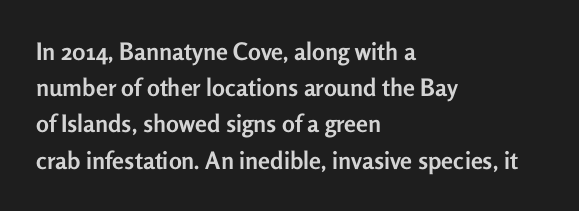
The image shows 24 px bold type, upright; set left-aligned, normal line spacing (1.51x), normal letter spacing, not underlined.
